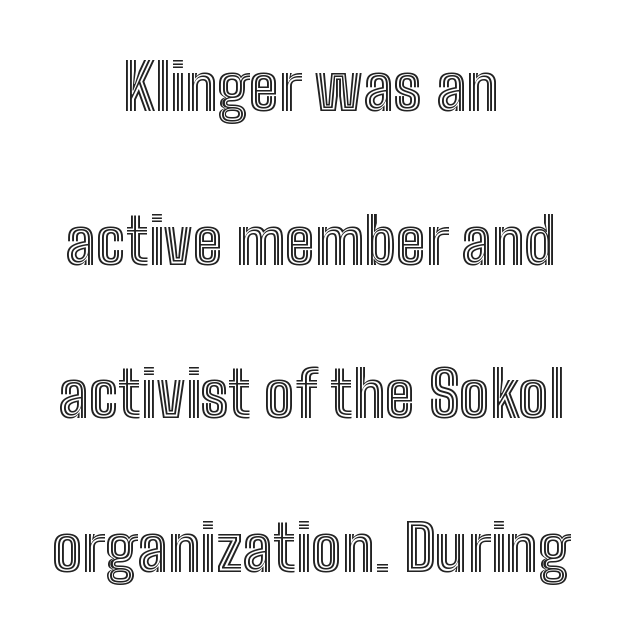
The image shows 64 px condensed type, upright; set centered, loose line spacing (2.4x), normal letter spacing, not underlined; a medium x-height.
